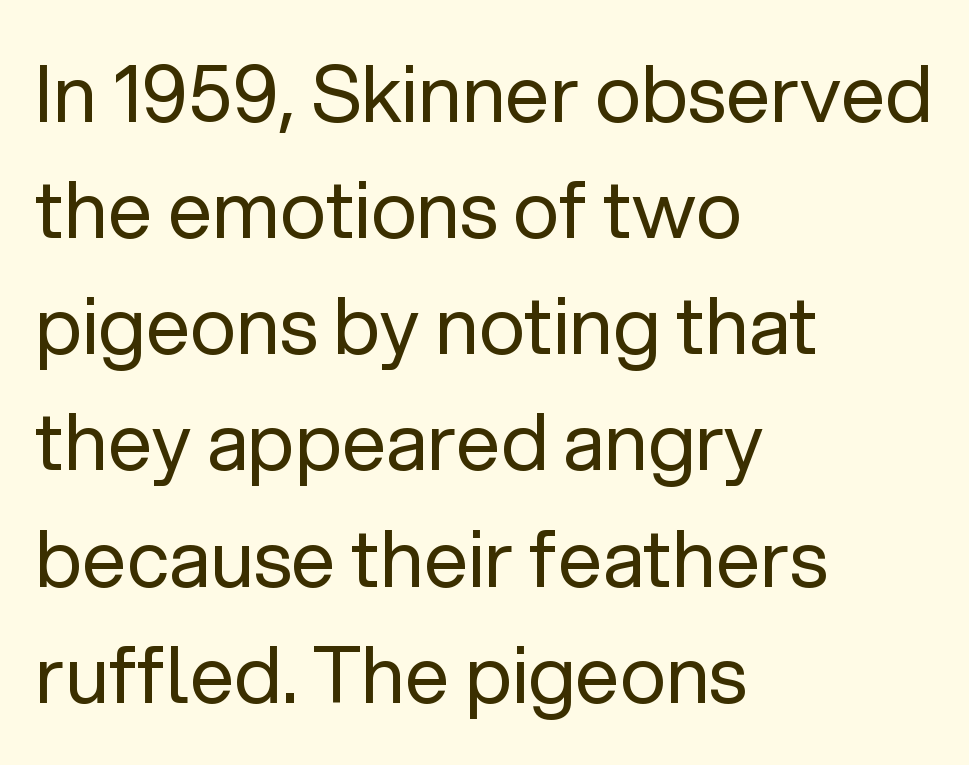
{"serif": "no", "italic": "no", "bold": "no", "weight": "regular", "width": "normal", "stroke_contrast": "low", "x_height": "medium", "monospaced": "no", "underline": "no", "align": "left", "line_spacing": "normal", "line_spacing_ratio": 1.47, "letter_spacing": "normal", "letter_spacing_em": 0.0, "glyph_px": 79}
